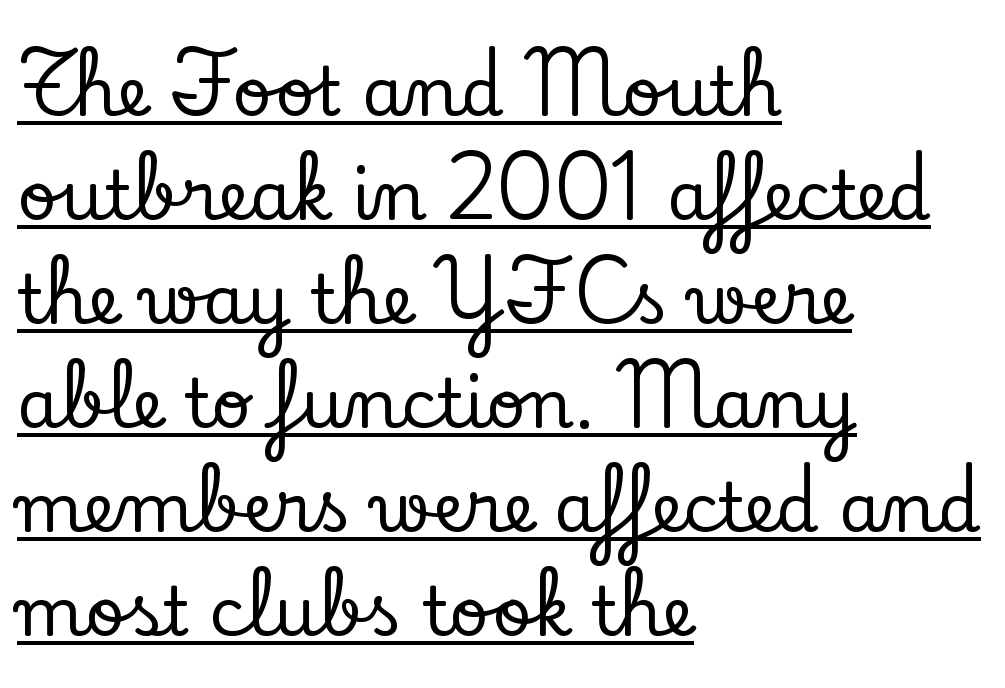
This rendering uses left alignment, leaving the right contour irregular. A typesetter would mark this as roman, not italic. The letters carry serifs — small finishing strokes at the ends of their stems. The face used here is proportionally spaced, like ordinary book or web type.
